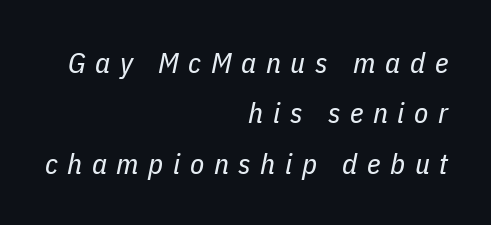
The zone under the glyphs is completely vacant. In terms of letterspacing, this is a distinctly airy, spread setting. The cut favours lightness, reaching ordinary text weight at its darkest. These lines are rendered in a variable-pitch font.
